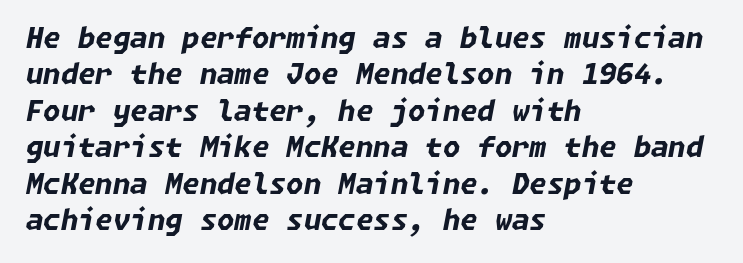
Q: Is the text bold? A: Yes.
Q: Is the text italic (slanted)? A: Yes, it leans right by about 11 degrees.
Q: Is the text underlined? A: No.
Q: How is the paragraph aligned? A: Left-aligned.
Q: Is the spacing between letters normal or unusually wide? A: Normal.
Q: Is the spacing between lines tight, normal or loose? A: Normal.
Q: Width (condensed, normal, or wide)? A: Normal.
Q: Stroke contrast? A: Low.
Q: x-height? A: Medium.
